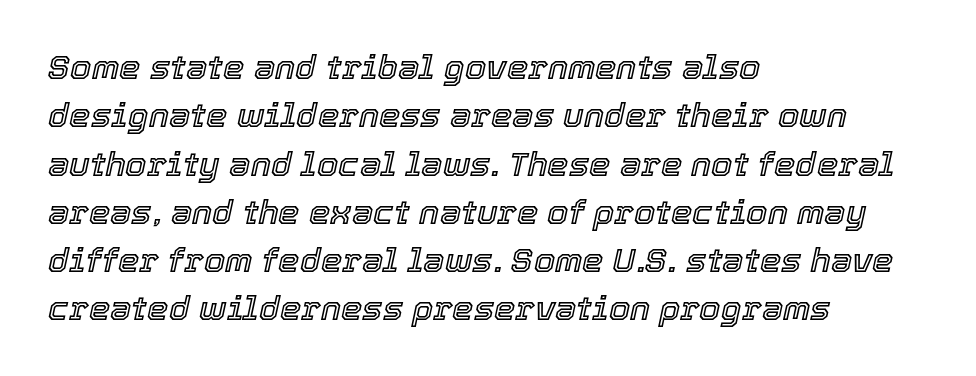
{"italic": "yes", "lean": "right", "slant_degrees": 12, "width": "normal", "x_height": "medium", "monospaced": "no", "underline": "no", "align": "left", "line_spacing": "normal", "line_spacing_ratio": 1.42, "letter_spacing": "normal", "letter_spacing_em": 0.0, "glyph_px": 34}
